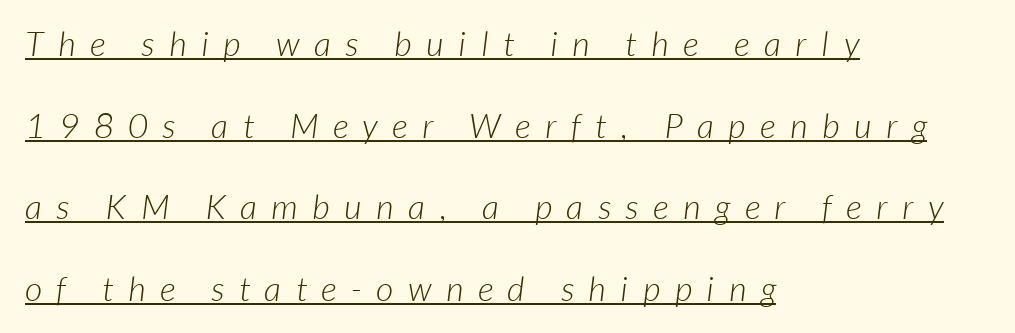
Character widths vary here, with narrow letters taking less room than wide ones. Characters follow at a spacing far wider than the type designer built in. The rendered words wear a rule along their underside. The font sits on the lighter half of the weight spectrum, regular included. A classic flush-left, rag-right setting is used for this passage.
